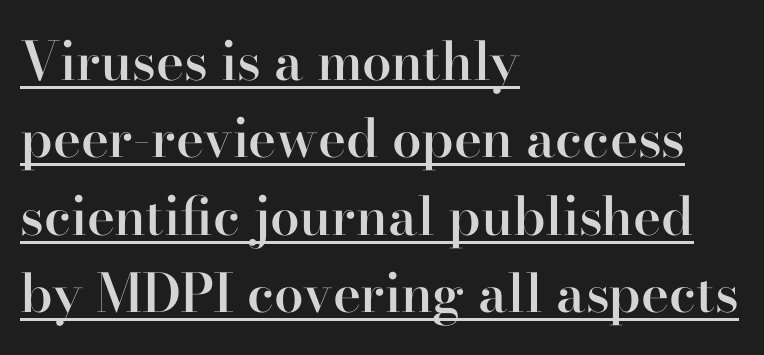
{"serif": "yes", "italic": "no", "bold": "semi", "weight": "semibold", "width": "normal", "stroke_contrast": "high", "x_height": "small", "monospaced": "no", "underline": "yes", "align": "left", "line_spacing": "normal", "line_spacing_ratio": 1.46, "letter_spacing": "normal", "letter_spacing_em": 0.0, "glyph_px": 53}
